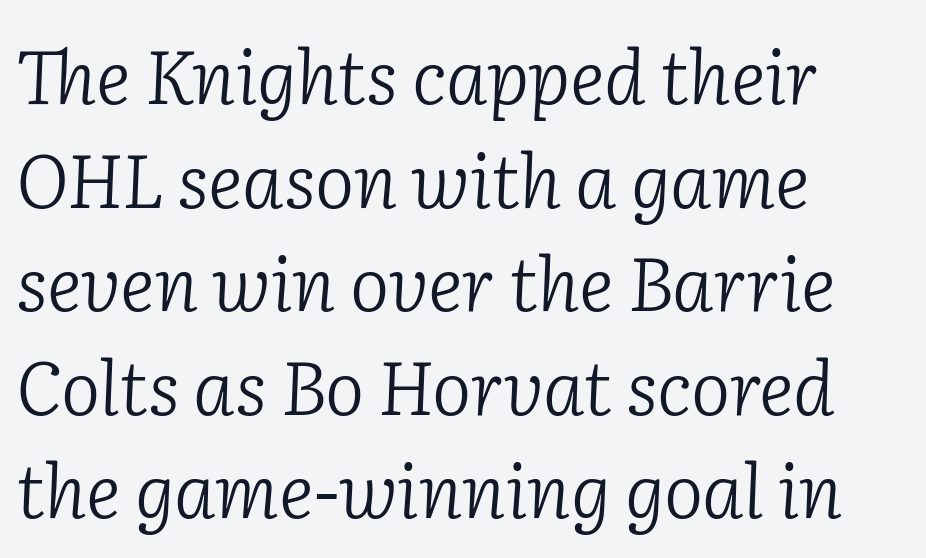
{"serif": "yes", "italic": "yes", "lean": "right", "slant_degrees": 2, "bold": "no", "weight": "light", "width": "normal", "stroke_contrast": "low", "x_height": "medium", "monospaced": "no", "underline": "no", "align": "left", "line_spacing": "normal", "line_spacing_ratio": 1.4, "letter_spacing": "normal", "letter_spacing_em": 0.0, "glyph_px": 74}
